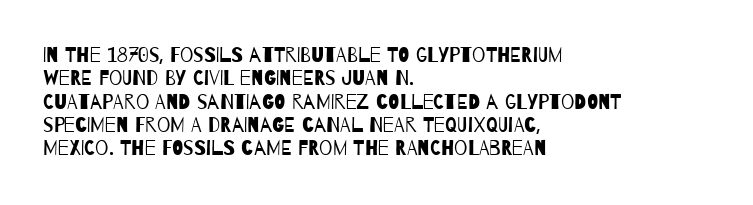
Q: Is the text bold? A: No.
Q: Is the text underlined? A: No.
Q: How is the paragraph aligned? A: Left-aligned.
Q: Is the spacing between letters normal or unusually wide? A: Normal.
Q: Is the spacing between lines tight, normal or loose? A: Tight.
